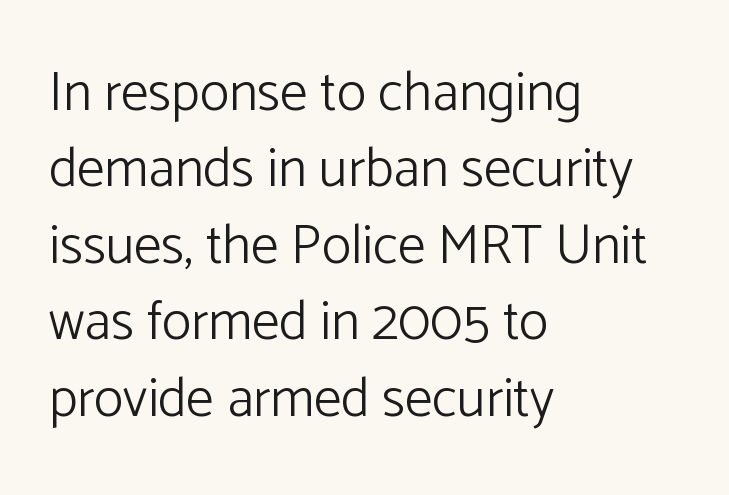
The image shows 55 px light sans-serif type, upright; set left-aligned, normal line spacing (1.39x), normal letter spacing, not underlined; low stroke contrast and a medium x-height.
